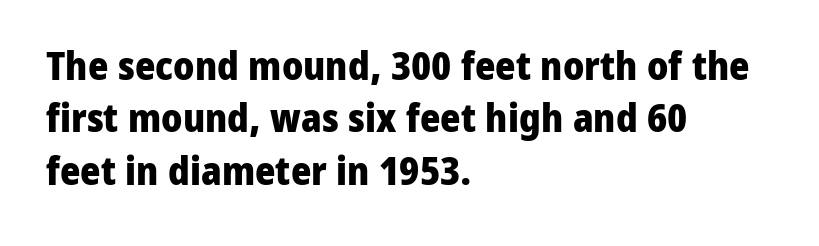
Q: Is the text bold? A: Yes.
Q: Is the text italic (slanted)? A: No, it is upright.
Q: Is the typeface a serif or a sans-serif typeface? A: Sans-serif.
Q: Is the text underlined? A: No.
Q: How is the paragraph aligned? A: Left-aligned.
Q: Is the spacing between letters normal or unusually wide? A: Normal.
Q: Is the spacing between lines tight, normal or loose? A: Normal.
Q: Width (condensed, normal, or wide)? A: Normal.
Q: Stroke contrast? A: Low.
Q: x-height? A: Medium.
Q: Monospaced? A: No.
